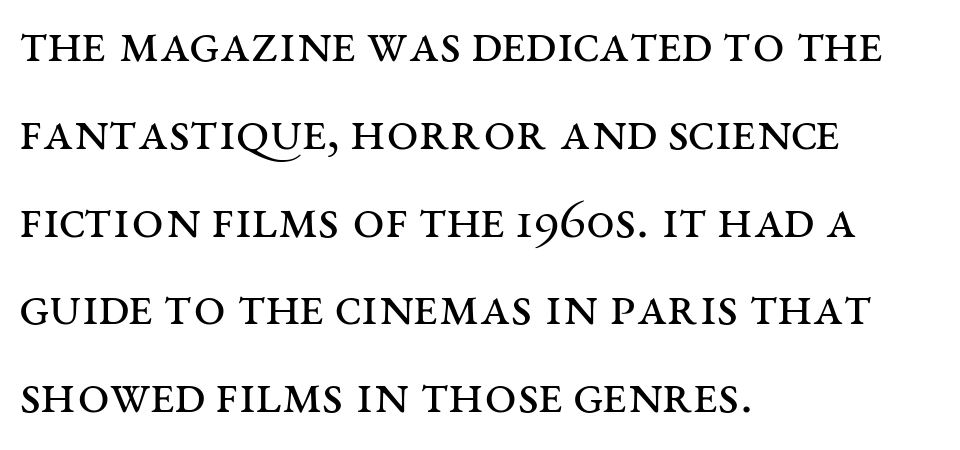
Baseline-to-baseline distance is the conventional proportion of letter height. The letterforms sit shoulder to shoulder at normal distance. Tall strokes in this sample are plumb rather than angled. The rendering shows small feet on the letterforms — a serif design. A light-to-regular cut is what we see here.
